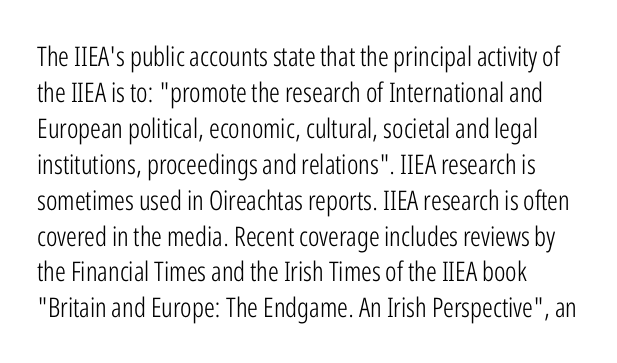
Q: Is the text bold? A: No.
Q: Is the text italic (slanted)? A: No, it is upright.
Q: Is the text underlined? A: No.
Q: Is the spacing between letters normal or unusually wide? A: Normal.
Q: Is the spacing between lines tight, normal or loose? A: Normal.
